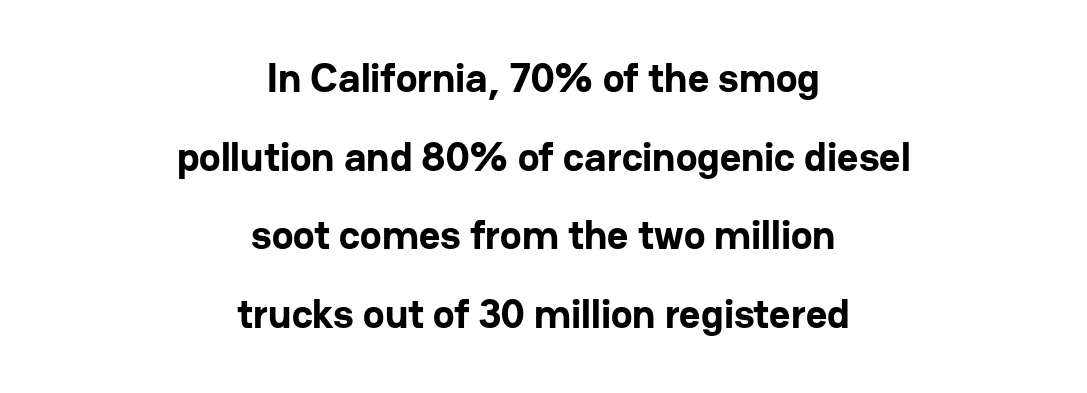
How are the letters spaced? Ordinarily, with no added tracking. Students, this is bold: see how much ink each stroke carries. Descender tails drop into unmarked territory. Character widths vary here, with narrow letters taking less room than wide ones. Does the copy run flush right? No — it is centered line by line.
